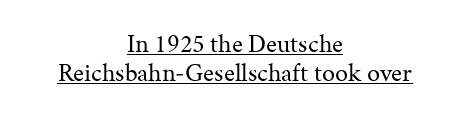
The image shows 26 px text type, upright; set centered, tight line spacing (1.13x), normal letter spacing, underlined.
